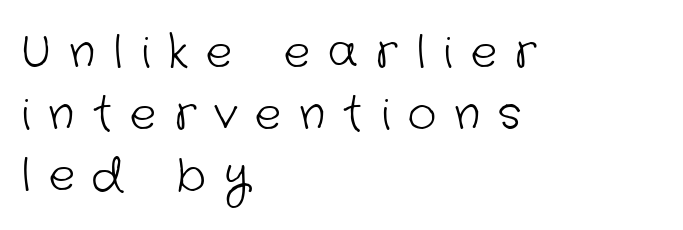
{"serif": "no", "bold": "no", "weight": "light", "width": "normal", "stroke_contrast": "low", "x_height": "medium", "monospaced": "no", "underline": "no", "align": "left", "line_spacing": "normal", "line_spacing_ratio": 1.4, "letter_spacing": "wide", "letter_spacing_em": 0.41, "glyph_px": 44}
